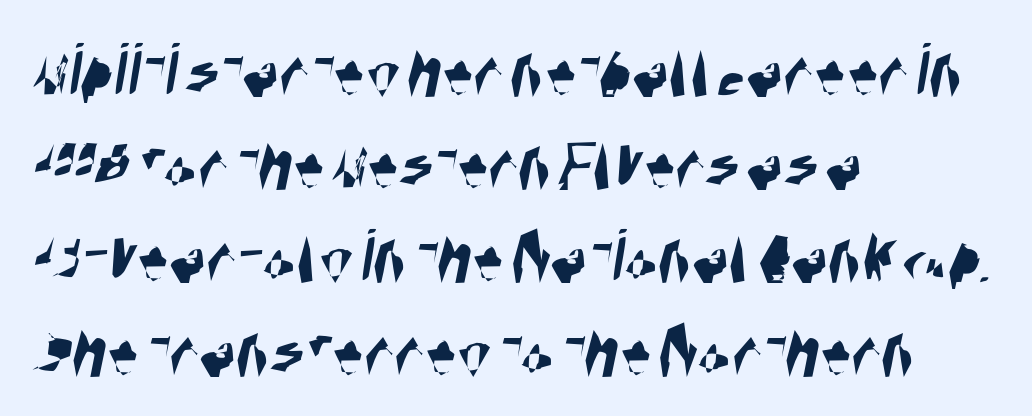
Q: Is the typeface a serif or a sans-serif typeface? A: Sans-serif.
Q: Is the text underlined? A: No.
Q: How is the paragraph aligned? A: Left-aligned.
Q: Is the spacing between letters normal or unusually wide? A: Normal.
Q: Width (condensed, normal, or wide)? A: Condensed.
Q: Stroke contrast? A: High.
Q: x-height? A: Large.
Q: Monospaced? A: No.
